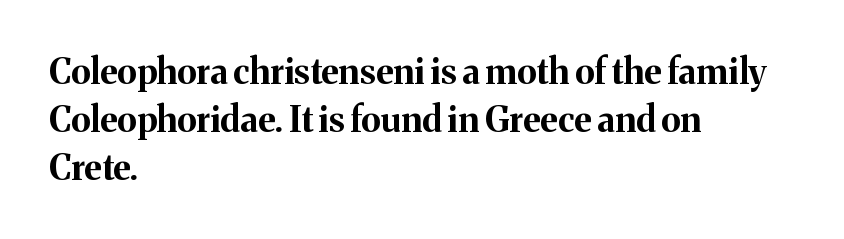
{"serif": "yes", "italic": "no", "bold": "yes", "weight": "bold", "width": "normal", "stroke_contrast": "medium", "x_height": "medium", "monospaced": "no", "underline": "no", "align": "left", "line_spacing": "normal", "line_spacing_ratio": 1.37, "letter_spacing": "normal", "letter_spacing_em": 0.0, "glyph_px": 35}
